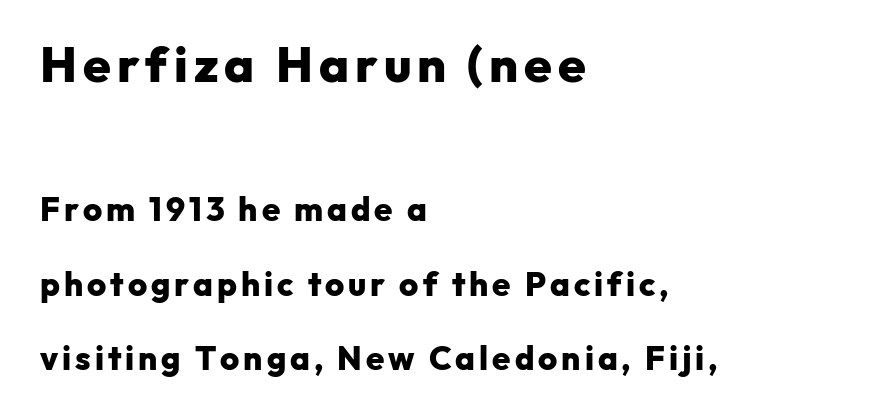
Q: Is the text bold? A: Yes.
Q: Is the text italic (slanted)? A: No, it is upright.
Q: Is the typeface a serif or a sans-serif typeface? A: Sans-serif.
Q: Is the text underlined? A: No.
Q: How is the paragraph aligned? A: Left-aligned.
Q: Is the spacing between lines tight, normal or loose? A: Loose.
Q: Which block of text is set in a larger size, the first (top) or the second (bottom)? A: The first (top) one.
Q: Width (condensed, normal, or wide)? A: Normal.
Q: Stroke contrast? A: Low.
Q: x-height? A: Medium.
Q: Monospaced? A: No.
